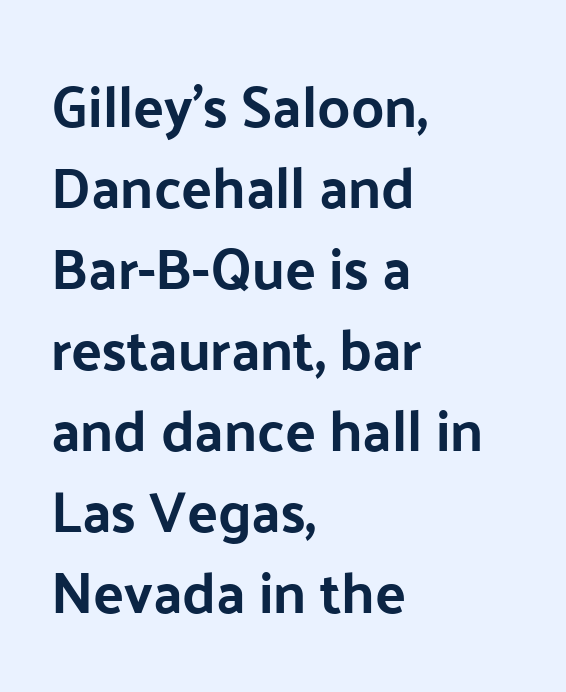
{"serif": "no", "italic": "no", "bold": "yes", "weight": "bold", "width": "normal", "stroke_contrast": "low", "x_height": "medium", "monospaced": "no", "underline": "no", "align": "left", "line_spacing": "normal", "line_spacing_ratio": 1.42, "letter_spacing": "normal", "letter_spacing_em": 0.0, "glyph_px": 57}
